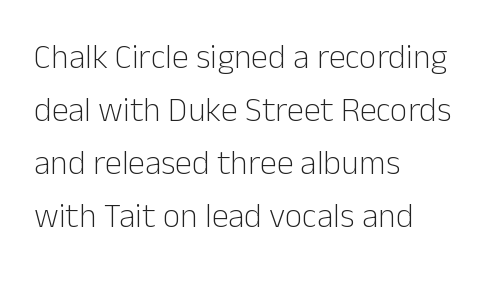
The image shows 34 px light sans-serif type, upright; set left-aligned, normal line spacing (1.56x), normal letter spacing, not underlined; low stroke contrast and a medium x-height.
